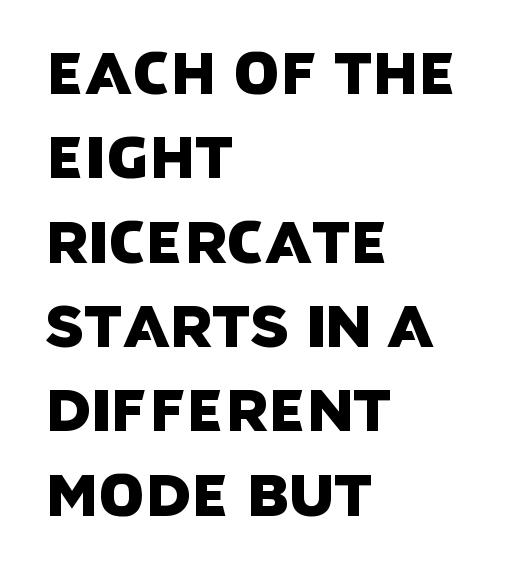
The image shows 59 px sans-serif type; set left-aligned, normal line spacing (1.43x), normal letter spacing, not underlined; low stroke contrast and a large x-height.
